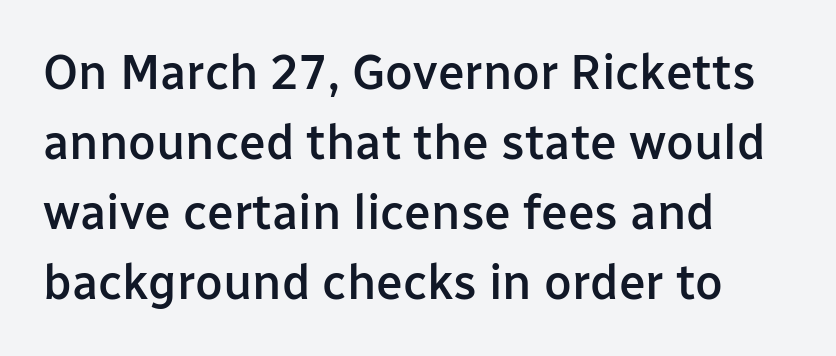
Each letter keeps its own natural width here, so spacing adapts to shape. The gaps between neighbouring characters are ordinary and unremarkable. The rag falls on the right side of this text block. Summary of weight: moderately heavy, a semibold. When letters stand straight like this, we call the style roman or upright.
